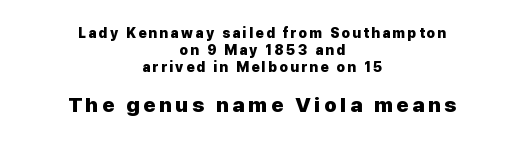
The lettering holds an erect, upright posture throughout. This sample is center-justified, so both line endings float freely. Only glyphs here, with clear space below each row. These two chunks differ in scale, with the bottom chunk taking the larger measure.
